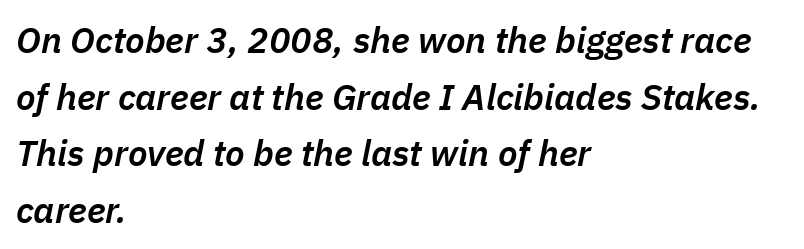
Q: Is the text bold? A: Semi-bold.
Q: Is the text italic (slanted)? A: Yes, it leans right by about 11 degrees.
Q: Is the text underlined? A: No.
Q: How is the paragraph aligned? A: Left-aligned.
Q: Is the spacing between letters normal or unusually wide? A: Normal.
Q: Is the spacing between lines tight, normal or loose? A: Normal.
Q: Width (condensed, normal, or wide)? A: Normal.
Q: Stroke contrast? A: Low.
Q: x-height? A: Medium.
Q: Monospaced? A: No.
